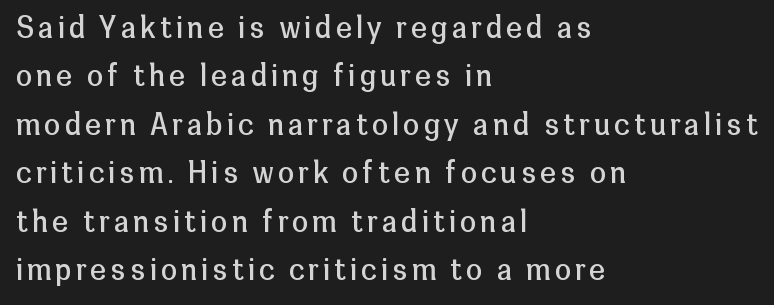
The glyphs are unaccompanied by any horizontal stroke below them. This is not heavy type; no bold has been used. The rendering anchors every line to the left-hand side. Varying glyph widths throughout — classic text-font behaviour. Are there feet on the stems? There aren't — it's a sans.
